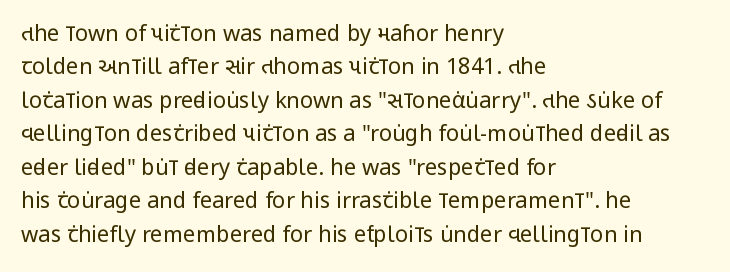
Q: Is the text bold? A: No.
Q: Is the text italic (slanted)? A: No, it is upright.
Q: Is the text underlined? A: No.
Q: How is the paragraph aligned? A: Left-aligned.
Q: Is the spacing between letters normal or unusually wide? A: Normal.
Q: Is the spacing between lines tight, normal or loose? A: Normal.
